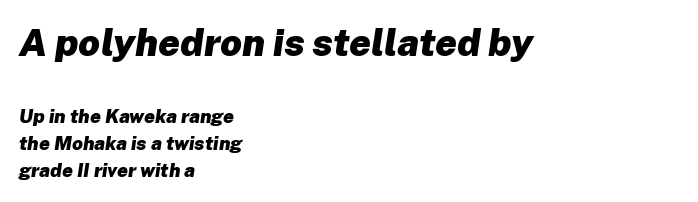
Compared with ordinary roman type, these characters are visibly tilted. Typeset ragged right — the left edge is the straight one. Vertically, the passage feels balanced, rows spaced as you'd expect. Clear beneath every line of the passage.
